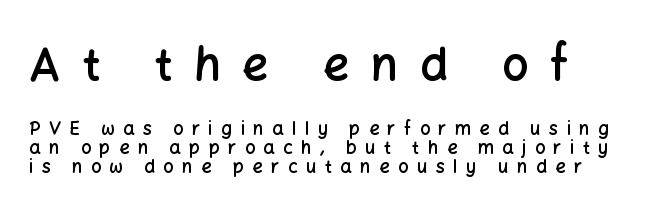
The type family on display is of the sans-serif kind. Characters follow at a spacing far wider than the type designer built in. Is there much room between lines? No — they nearly touch. Two sizes are in play, and the larger belongs to the first block. Descender tails drop into unmarked territory.
